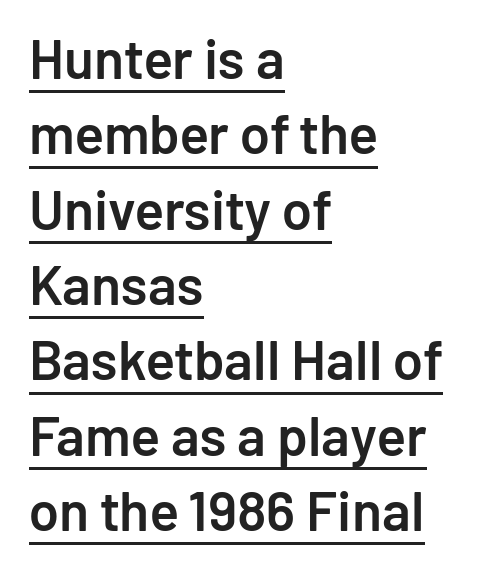
The image shows 55 px semibold sans-serif type, upright; set left-aligned, normal line spacing (1.37x), normal letter spacing, underlined; low stroke contrast and a medium x-height.
